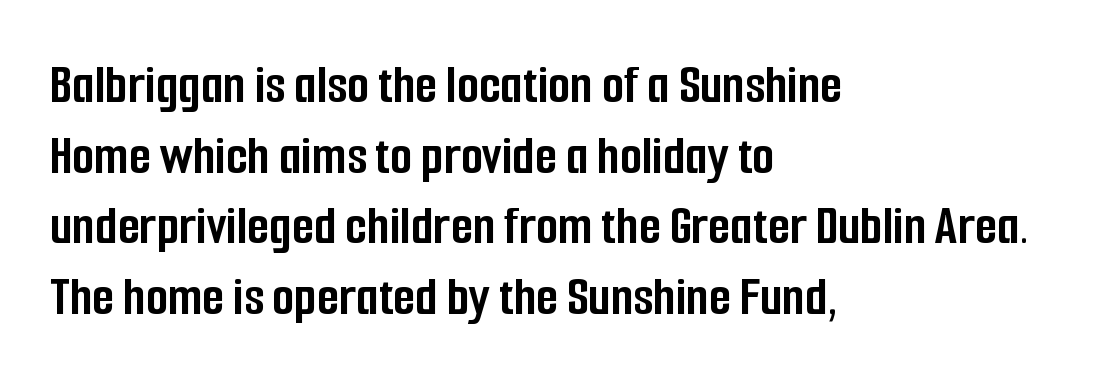
The image shows 57 px semibold, condensed sans-serif type, upright; set left-aligned, line spacing 1.24x, normal letter spacing, not underlined; low stroke contrast and a medium x-height.
